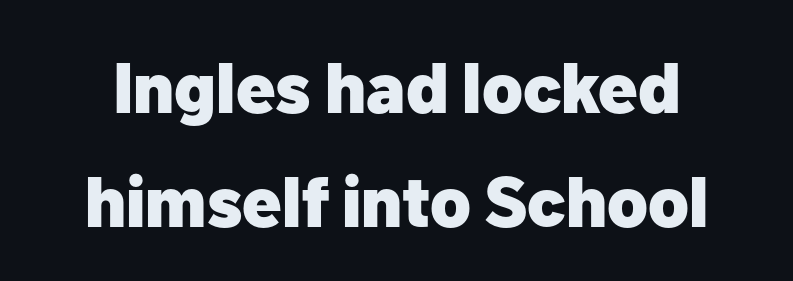
{"serif": "no", "italic": "no", "bold": "yes", "weight": "heavy", "width": "normal", "stroke_contrast": "low", "x_height": "medium", "monospaced": "no", "underline": "no", "line_spacing": "normal", "line_spacing_ratio": 1.6, "letter_spacing": "normal", "letter_spacing_em": 0.0, "glyph_px": 71}
